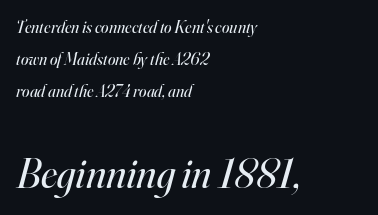
The image shows 42 px regular-weight serif type, italic (leaning right); set left-aligned, line spacing 1.89x, normal letter spacing, not underlined; the second (bottom) block is 2.47x larger; high stroke contrast and a small x-height.
